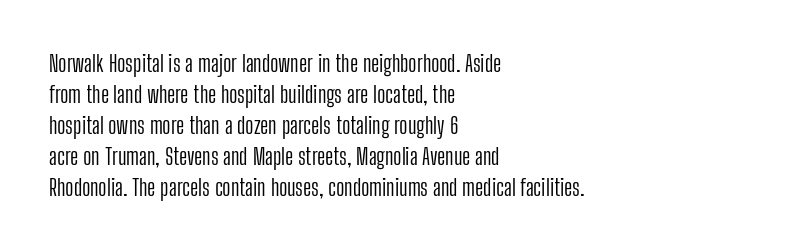
Q: Is the text bold? A: No.
Q: Is the text italic (slanted)? A: No, it is upright.
Q: Is the text underlined? A: No.
Q: How is the paragraph aligned? A: Left-aligned.
Q: Is the spacing between letters normal or unusually wide? A: Normal.
Q: Is the spacing between lines tight, normal or loose? A: Normal.
